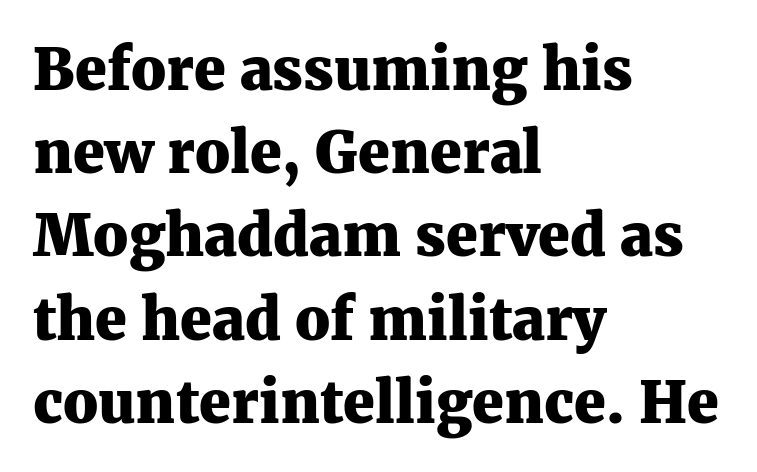
Q: Is the text bold? A: Yes.
Q: Is the text italic (slanted)? A: No, it is upright.
Q: Is the typeface a serif or a sans-serif typeface? A: Serif.
Q: Is the text underlined? A: No.
Q: How is the paragraph aligned? A: Left-aligned.
Q: Is the spacing between letters normal or unusually wide? A: Normal.
Q: Is the spacing between lines tight, normal or loose? A: Normal.
Q: Width (condensed, normal, or wide)? A: Normal.
Q: Stroke contrast? A: Medium.
Q: x-height? A: Medium.
Q: Monospaced? A: No.
